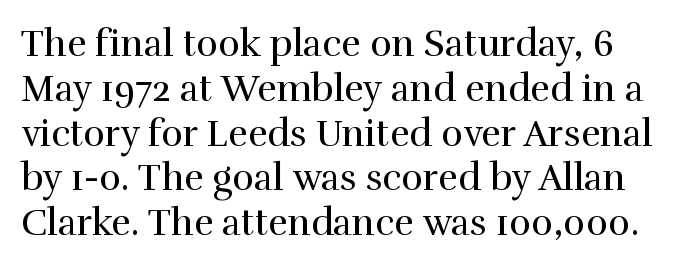
{"serif": "yes", "italic": "no", "bold": "no", "weight": "regular", "width": "normal", "x_height": "medium", "monospaced": "no", "underline": "no", "line_spacing_ratio": 1.21, "letter_spacing": "normal", "letter_spacing_em": 0.0, "glyph_px": 37}
